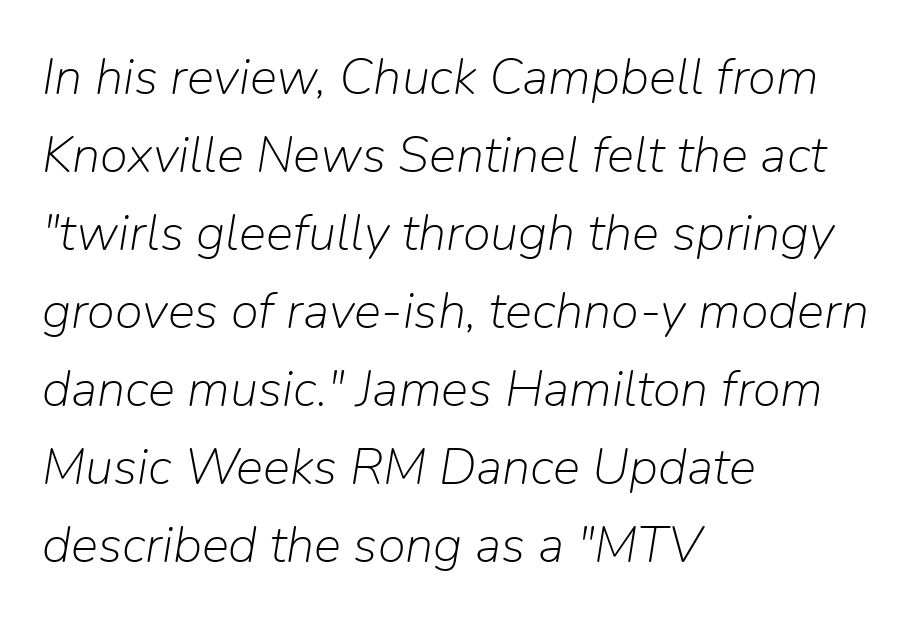
The image shows 51 px light type, italic (leaning right); set left-aligned, normal line spacing (1.53x), normal letter spacing, not underlined; low stroke contrast and a medium x-height.
